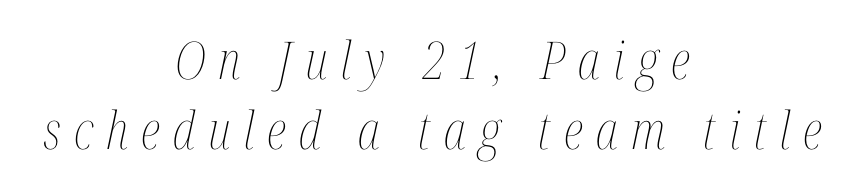
The image shows 52 px thin, condensed type, italic (leaning right); set centered, normal line spacing (1.34x), unusually wide letter spacing (+0.25 em), not underlined; medium stroke contrast and a medium x-height.
